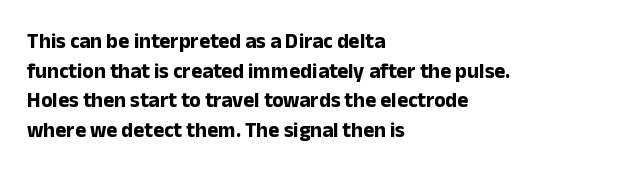
Q: Is the text bold? A: Yes.
Q: Is the text italic (slanted)? A: No, it is upright.
Q: Is the text underlined? A: No.
Q: How is the paragraph aligned? A: Left-aligned.
Q: Is the spacing between letters normal or unusually wide? A: Normal.
Q: Is the spacing between lines tight, normal or loose? A: Normal.
